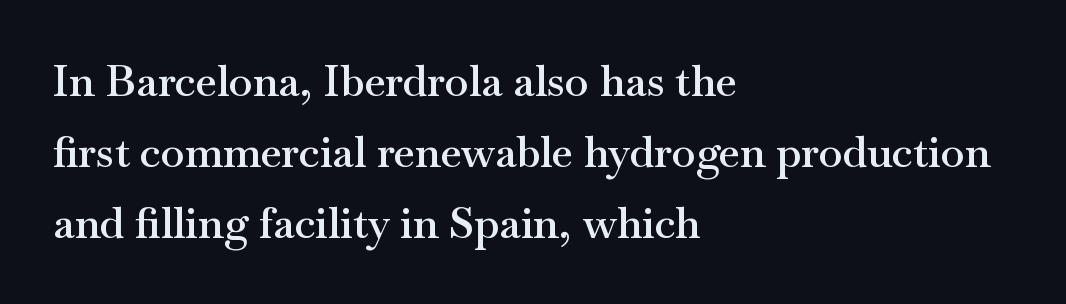
The image shows 43 px semibold, wide serif type, upright; set left-aligned, normal line spacing (1.65x), normal letter spacing, not underlined; medium stroke contrast and a small x-height.
